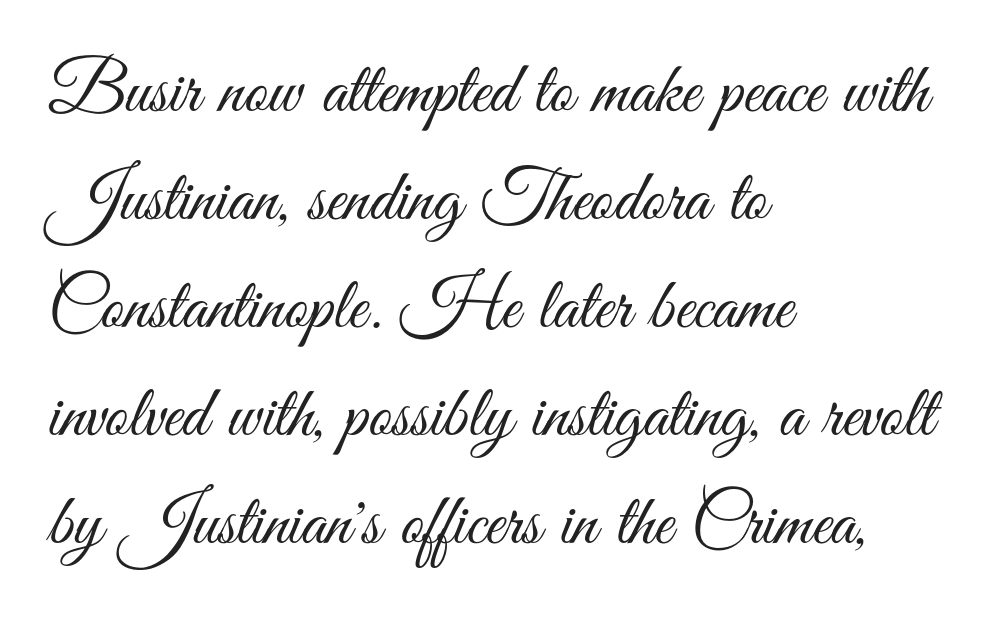
{"serif": "no", "bold": "no", "weight": "light", "width": "condensed", "stroke_contrast": "medium", "x_height": "small", "monospaced": "no", "underline": "no", "align": "left", "line_spacing": "normal", "line_spacing_ratio": 1.48, "letter_spacing": "normal", "letter_spacing_em": 0.0, "glyph_px": 73}
